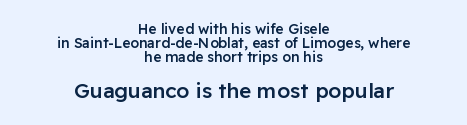
The image shows 21 px text type, upright; set centered, tight line spacing (1.0x), normal letter spacing, not underlined; the second (bottom) block is 1.5x larger.
